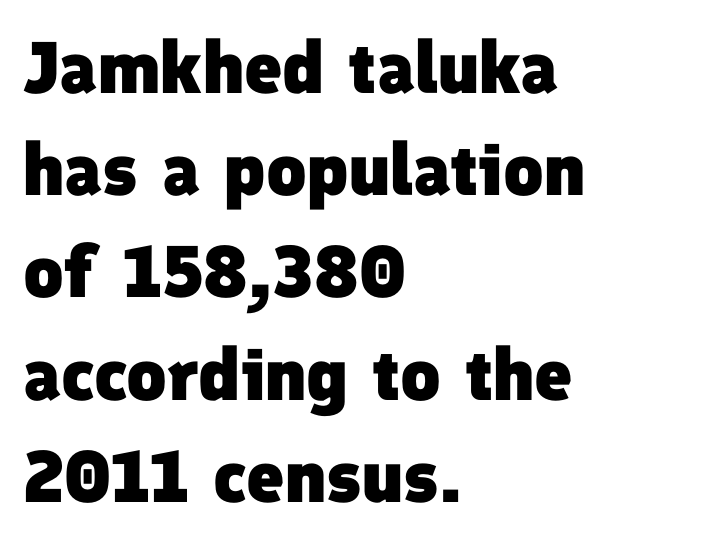
{"serif": "no", "bold": "yes", "weight": "heavy", "width": "normal", "stroke_contrast": "low", "x_height": "medium", "monospaced": "no", "underline": "no", "align": "left", "line_spacing": "normal", "line_spacing_ratio": 1.4, "letter_spacing": "normal", "letter_spacing_em": 0.0, "glyph_px": 73}
